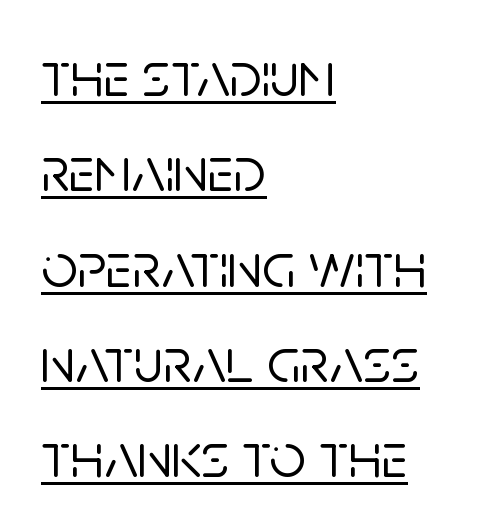
Q: Is the text italic (slanted)? A: No, it is upright.
Q: Is the typeface a serif or a sans-serif typeface? A: Sans-serif.
Q: Is the text underlined? A: Yes.
Q: How is the paragraph aligned? A: Left-aligned.
Q: Is the spacing between letters normal or unusually wide? A: Normal.
Q: Is the spacing between lines tight, normal or loose? A: Normal.
Q: Width (condensed, normal, or wide)? A: Normal.
Q: Stroke contrast? A: Low.
Q: x-height? A: Large.
Q: Monospaced? A: No.
